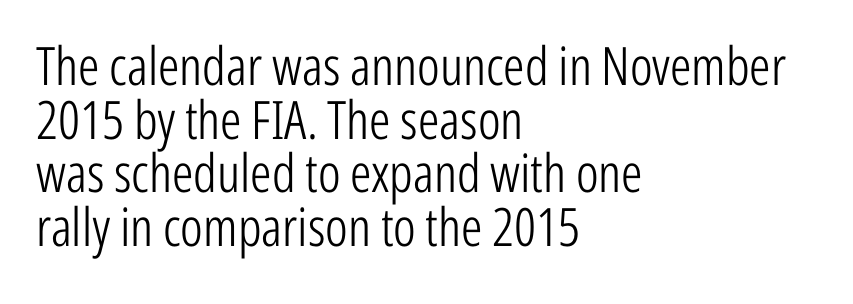
{"serif": "no", "italic": "no", "bold": "no", "weight": "light", "width": "condensed", "stroke_contrast": "low", "x_height": "medium", "monospaced": "no", "underline": "no", "align": "left", "line_spacing": "tight", "line_spacing_ratio": 1.01, "letter_spacing": "normal", "letter_spacing_em": 0.0, "glyph_px": 53}
